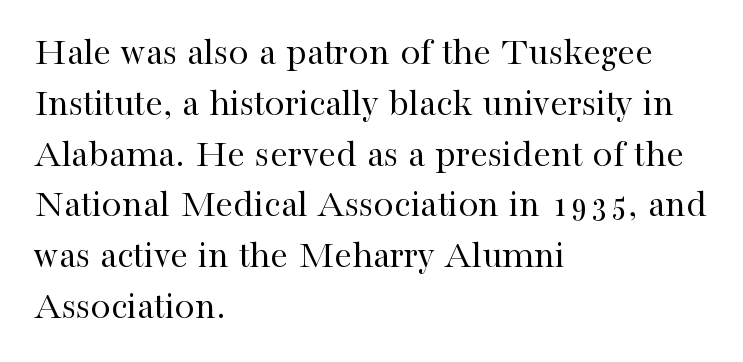
Q: Is the text bold? A: No.
Q: Is the text italic (slanted)? A: No, it is upright.
Q: Is the typeface a serif or a sans-serif typeface? A: Serif.
Q: Is the text underlined? A: No.
Q: How is the paragraph aligned? A: Left-aligned.
Q: Is the spacing between letters normal or unusually wide? A: Normal.
Q: Is the spacing between lines tight, normal or loose? A: Normal.
Q: Width (condensed, normal, or wide)? A: Normal.
Q: Stroke contrast? A: High.
Q: x-height? A: Medium.
Q: Monospaced? A: No.
